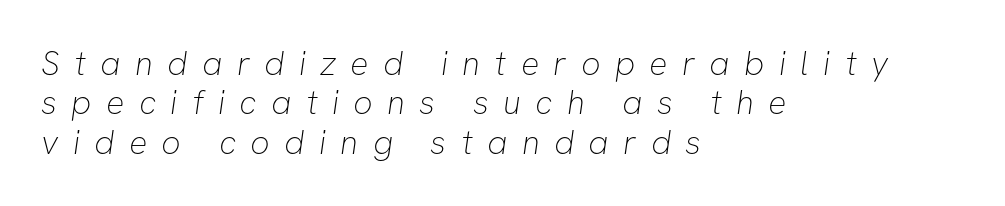
Q: Is the text bold? A: No.
Q: Is the typeface a serif or a sans-serif typeface? A: Sans-serif.
Q: Is the text underlined? A: No.
Q: How is the paragraph aligned? A: Left-aligned.
Q: Is the spacing between letters normal or unusually wide? A: Unusually wide.
Q: Width (condensed, normal, or wide)? A: Normal.
Q: Stroke contrast? A: Low.
Q: x-height? A: Medium.
Q: Monospaced? A: No.
